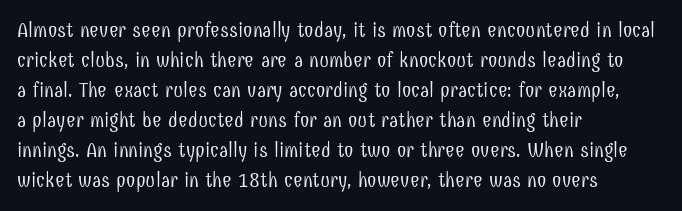
Q: Is the text bold? A: No.
Q: Is the text italic (slanted)? A: No, it is upright.
Q: Is the text underlined? A: No.
Q: How is the paragraph aligned? A: Left-aligned.
Q: Is the spacing between letters normal or unusually wide? A: Normal.
Q: Is the spacing between lines tight, normal or loose? A: Normal.
